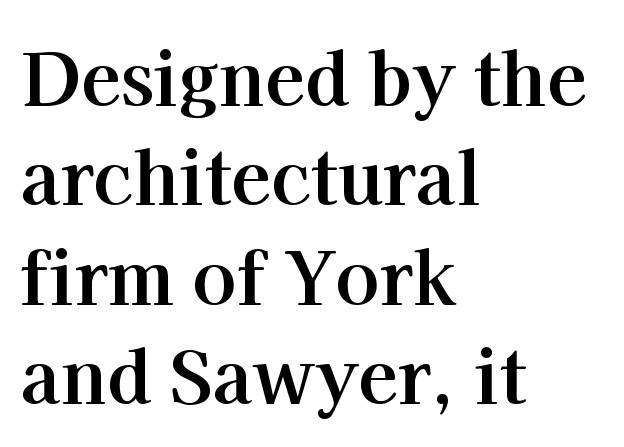
The strokes are fattened all the way to bold. The face used here is seriffed, in the tradition of book romans. Spacing between characters is what you'd get straight out of the box. Rule under the text: the space is simply empty.
